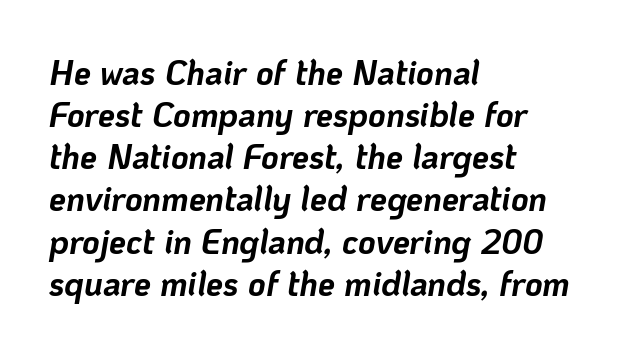
{"italic": "yes", "lean": "right", "slant_degrees": 10, "bold": "yes", "weight": "bold", "width": "normal", "stroke_contrast": "low", "x_height": "medium", "monospaced": "no", "underline": "no", "align": "left", "line_spacing_ratio": 1.24, "letter_spacing": "normal", "letter_spacing_em": 0.0, "glyph_px": 34}
